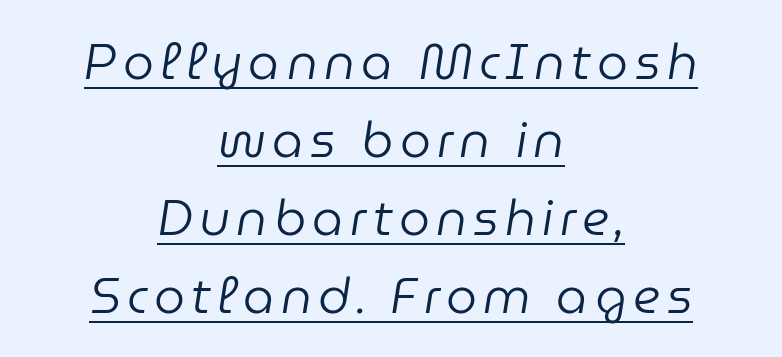
These lines stack symmetrically, like a column narrowing and widening about its center. Honestly, the row spacing looks completely unremarkable. Has an underline been added? It has. Weight: regular or lighter. Spacing verdict: proportional, widths tailored to each character.
